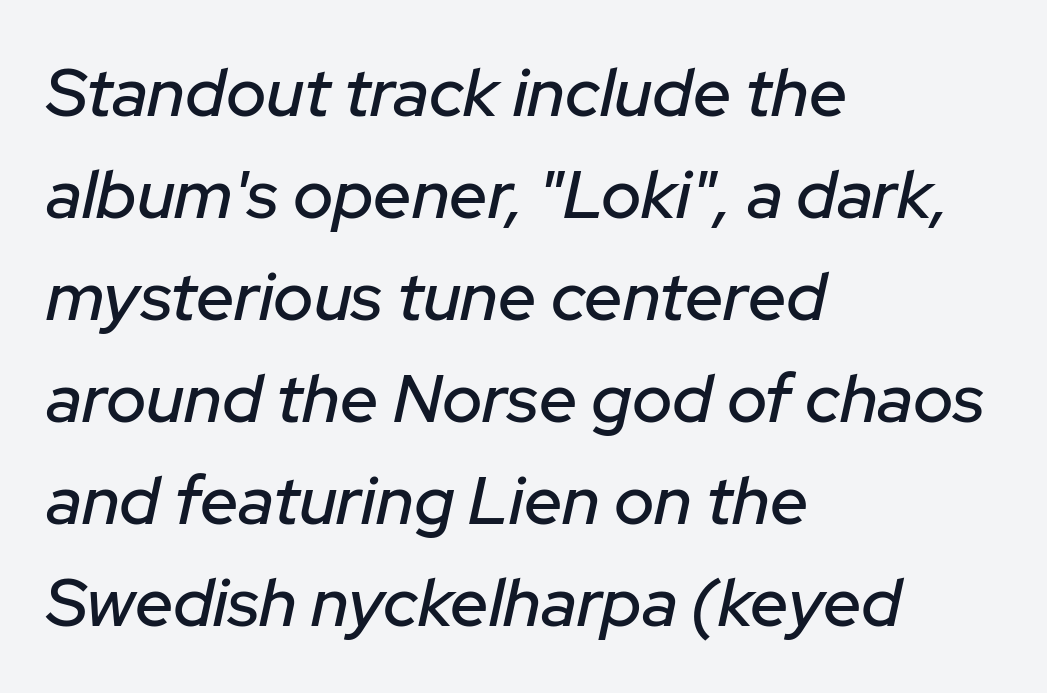
The image shows 68 px text type, italic (leaning right); set left-aligned, normal line spacing (1.5x), normal letter spacing, not underlined; low stroke contrast and a medium x-height.
